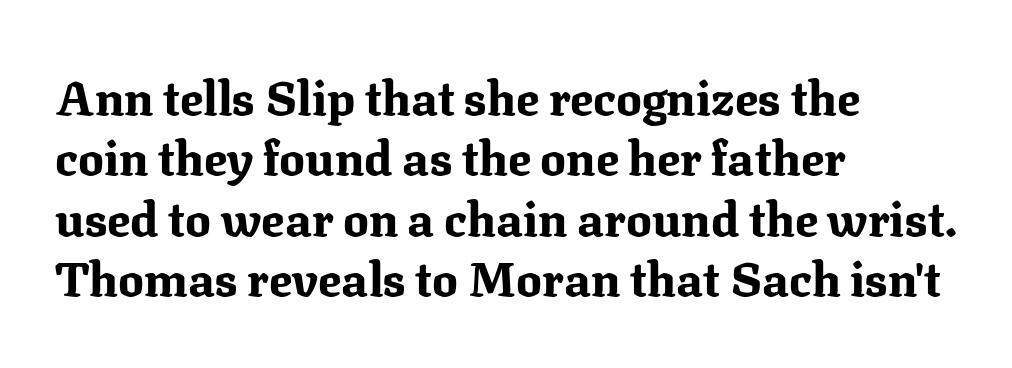
Each word holds together tightly as a unit, with standard inter-letter gaps. Students, observe: this is what conventionally led text looks like. This sample uses an upright cut, with every glyph sitting square on the baseline. Caption: bold face, heavy strokes. This is serif lettering, the kind often seen in printed books. The space beneath each line is pristine and unruled.
